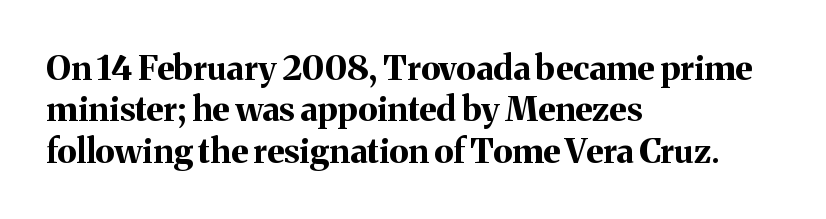
Q: Is the text bold? A: Yes.
Q: Is the text italic (slanted)? A: No, it is upright.
Q: Is the typeface a serif or a sans-serif typeface? A: Serif.
Q: Is the text underlined? A: No.
Q: How is the paragraph aligned? A: Left-aligned.
Q: Is the spacing between letters normal or unusually wide? A: Normal.
Q: Width (condensed, normal, or wide)? A: Normal.
Q: Stroke contrast? A: Medium.
Q: x-height? A: Medium.
Q: Monospaced? A: No.
